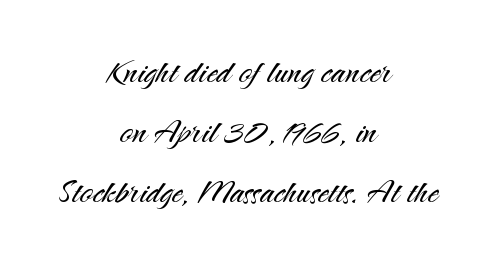
Tracking here is standard; glyphs follow each other at the usual distance. Beneath every word, the page is bare. What kind of face is this? One without serifs — a sans. A normal amount of white space separates one row of letters from the next.
